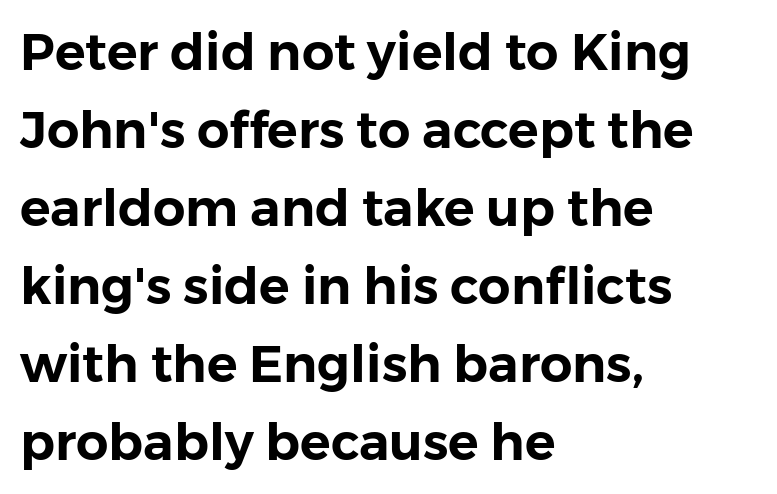
{"serif": "no", "italic": "no", "width": "normal", "stroke_contrast": "low", "x_height": "medium", "monospaced": "no", "underline": "no", "align": "left", "line_spacing": "normal", "line_spacing_ratio": 1.53, "letter_spacing": "normal", "letter_spacing_em": 0.0, "glyph_px": 51}
